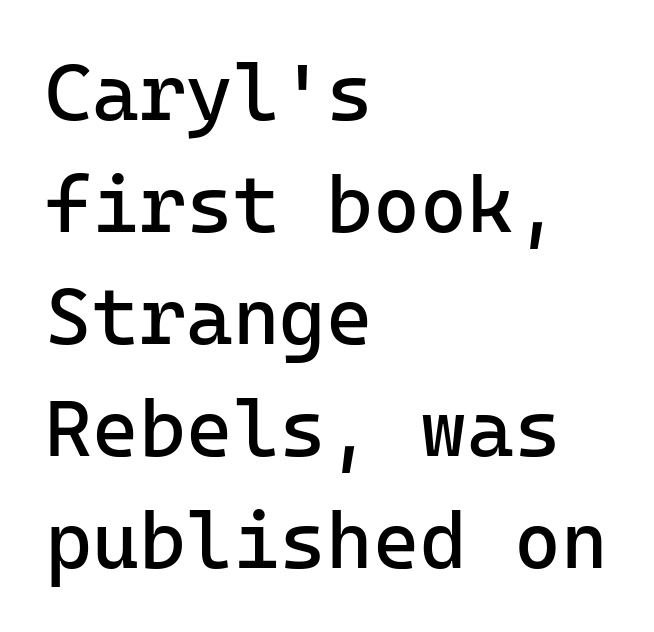
The rendering uses typewriter-style spacing with identical character cells. The strip under each line holds only bare page. The typesetter chose a ragged-right arrangement here. Successive baselines arrive at the customary interval.
